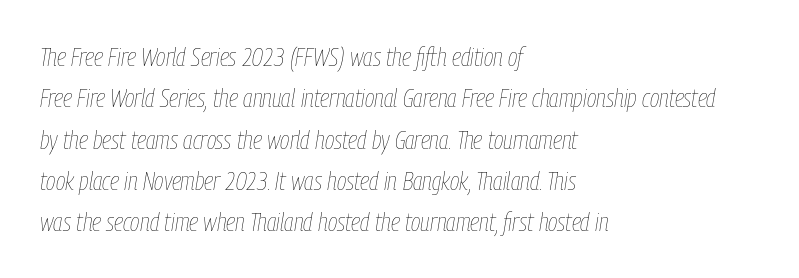
Q: Is the text bold? A: No.
Q: Is the text italic (slanted)? A: Yes, it leans right by about 9 degrees.
Q: Is the text underlined? A: No.
Q: How is the paragraph aligned? A: Left-aligned.
Q: Is the spacing between letters normal or unusually wide? A: Normal.
Q: Is the spacing between lines tight, normal or loose? A: Normal.
